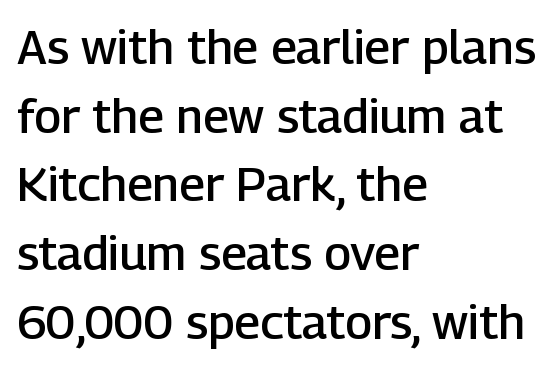
Q: Is the text bold? A: Semi-bold.
Q: Is the text italic (slanted)? A: No, it is upright.
Q: Is the typeface a serif or a sans-serif typeface? A: Sans-serif.
Q: Is the text underlined? A: No.
Q: How is the paragraph aligned? A: Left-aligned.
Q: Is the spacing between letters normal or unusually wide? A: Normal.
Q: Is the spacing between lines tight, normal or loose? A: Normal.
Q: Width (condensed, normal, or wide)? A: Normal.
Q: Stroke contrast? A: Low.
Q: x-height? A: Medium.
Q: Monospaced? A: No.
